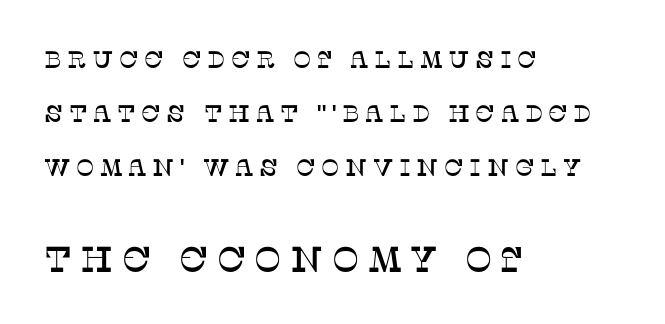
The image shows 36 px serif type, upright; set left-aligned, loose line spacing (2.26x), unusually wide letter spacing (+0.23 em), not underlined; the second (bottom) block is 1.5x larger; low stroke contrast and a large x-height.
